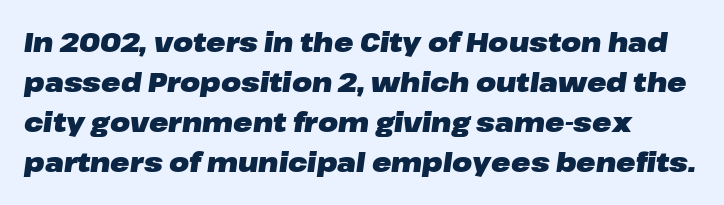
The image shows 26 px bold type, italic (leaning right); set left-aligned, normal line spacing (1.54x), normal letter spacing, not underlined.
